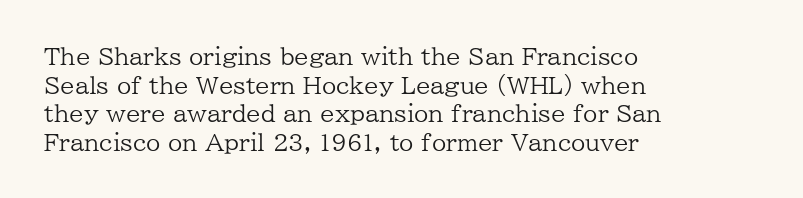
{"italic": "no", "bold": "no", "underline": "no", "align": "left", "line_spacing_ratio": 1.24, "letter_spacing": "normal", "letter_spacing_em": 0.0, "glyph_px": 23}
